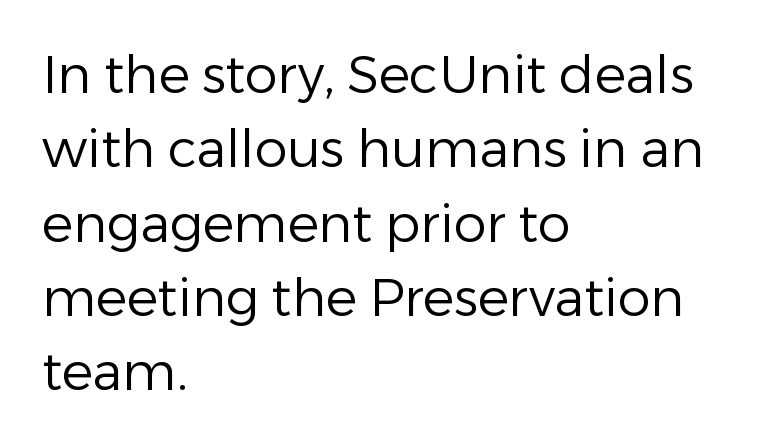
{"serif": "no", "italic": "no", "bold": "no", "weight": "regular", "width": "normal", "stroke_contrast": "low", "x_height": "medium", "monospaced": "no", "underline": "no", "align": "left", "line_spacing": "normal", "line_spacing_ratio": 1.43, "letter_spacing": "normal", "letter_spacing_em": 0.0, "glyph_px": 52}
